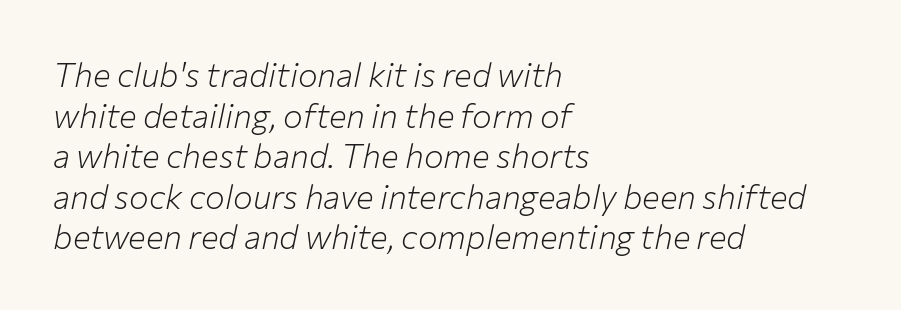
Underlining? Definitely not there. Here the glyphs are tracked normally, forming tight word shapes. You could not count columns in this text — the font is proportionally spaced. Where is the straight margin? On the left.
